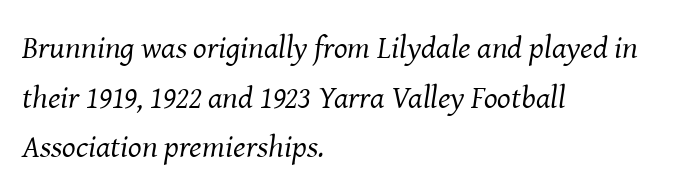
Q: Is the text bold? A: No.
Q: Is the text italic (slanted)? A: Yes, it leans right by about 8 degrees.
Q: Is the typeface a serif or a sans-serif typeface? A: Serif.
Q: Is the text underlined? A: No.
Q: How is the paragraph aligned? A: Left-aligned.
Q: Is the spacing between letters normal or unusually wide? A: Normal.
Q: Is the spacing between lines tight, normal or loose? A: Normal.
Q: Width (condensed, normal, or wide)? A: Normal.
Q: Stroke contrast? A: Medium.
Q: x-height? A: Medium.
Q: Monospaced? A: No.
